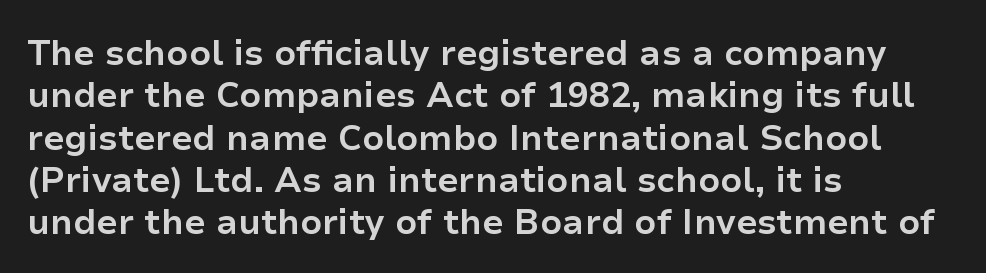
The ragged edge is on the right, which tells us the setting is flush left. In terms of letterform style, serifs are entirely absent. On the weight axis this lands at bold, roughly 700. Ordinary non-slanted type is in use. You could not count columns in this text — the font is proportionally spaced. Glyph-to-glyph distance matches everyday printed text.
